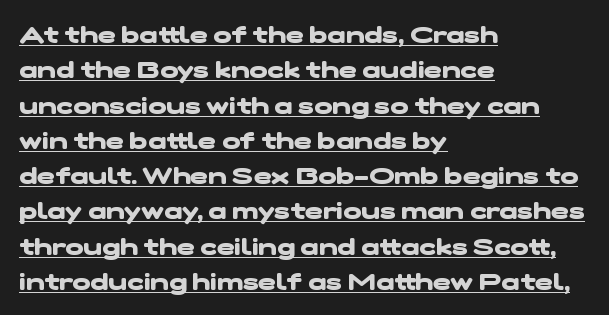
Each glyph is drawn with heavy, bold strokes. What decoration does the sample have? An underline. Is the letter spacing exaggerated? No — it looks like the ordinary default. The line-height multiplier appears to be the usual default. If you drew a ruler down the left edge, every line would touch it.
